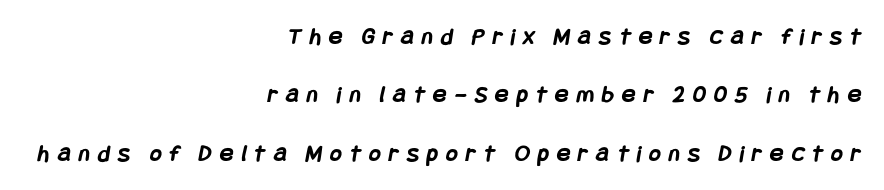
{"bold": "yes", "underline": "no", "align": "right", "line_spacing": "loose", "line_spacing_ratio": 2.34, "letter_spacing": "wide", "letter_spacing_em": 0.33, "glyph_px": 25}
